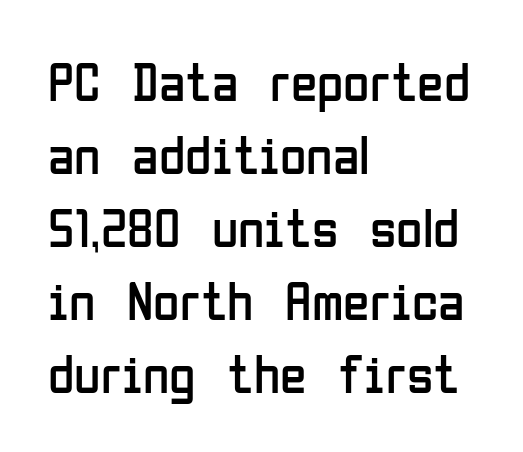
{"serif": "no", "italic": "no", "bold": "no", "weight": "regular", "width": "condensed", "stroke_contrast": "low", "x_height": "medium", "monospaced": "no", "underline": "no", "align": "left", "line_spacing": "normal", "line_spacing_ratio": 1.35, "letter_spacing": "normal", "letter_spacing_em": 0.0, "glyph_px": 54}
